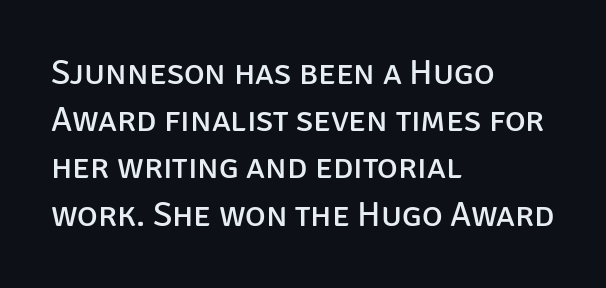
The image shows 35 px regular-weight sans-serif type, upright; set left-aligned, normal line spacing (1.35x), normal letter spacing, not underlined; low stroke contrast and a large x-height.
